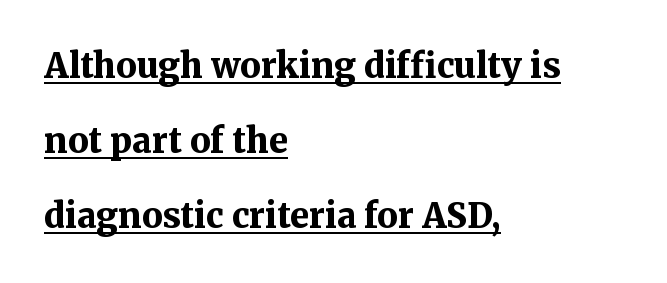
The image shows 34 px bold serif type, upright; set left-aligned, loose line spacing (2.21x), normal letter spacing, underlined; medium stroke contrast and a medium x-height.
